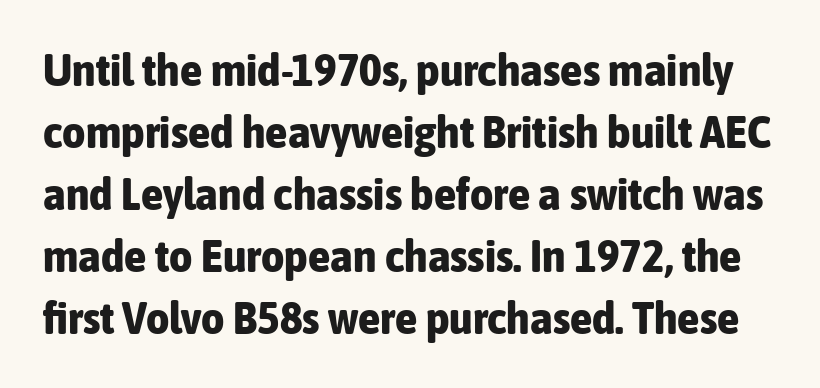
Q: Is the text bold? A: Yes.
Q: Is the text italic (slanted)? A: No, it is upright.
Q: Is the typeface a serif or a sans-serif typeface? A: Sans-serif.
Q: Is the text underlined? A: No.
Q: Is the spacing between letters normal or unusually wide? A: Normal.
Q: Is the spacing between lines tight, normal or loose? A: Normal.
Q: Width (condensed, normal, or wide)? A: Condensed.
Q: Stroke contrast? A: Low.
Q: x-height? A: Medium.
Q: Monospaced? A: No.
